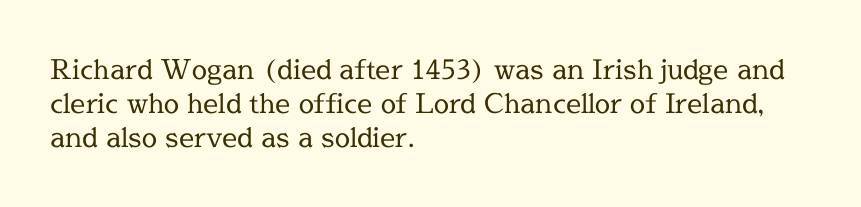
Q: Is the text bold? A: No.
Q: Is the text italic (slanted)? A: No, it is upright.
Q: Is the text underlined? A: No.
Q: How is the paragraph aligned? A: Left-aligned.
Q: Is the spacing between letters normal or unusually wide? A: Normal.
Q: Is the spacing between lines tight, normal or loose? A: Normal.
